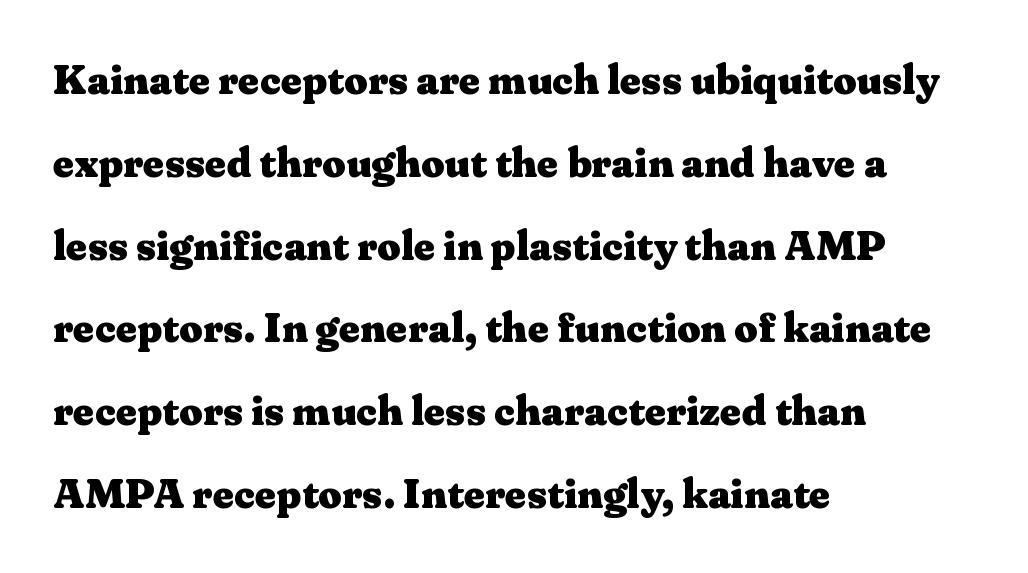
Q: Is the text bold? A: Yes.
Q: Is the text italic (slanted)? A: No, it is upright.
Q: Is the typeface a serif or a sans-serif typeface? A: Serif.
Q: Is the text underlined? A: No.
Q: How is the paragraph aligned? A: Left-aligned.
Q: Is the spacing between letters normal or unusually wide? A: Normal.
Q: Is the spacing between lines tight, normal or loose? A: Loose.
Q: Width (condensed, normal, or wide)? A: Wide.
Q: Stroke contrast? A: Medium.
Q: x-height? A: Medium.
Q: Monospaced? A: No.
